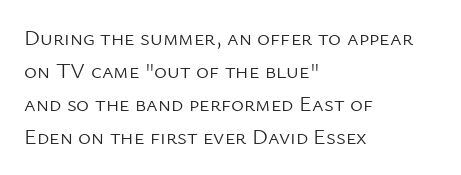
In terms of leading, this rendering sits right in the middle. Quick note: not italic, upright. Stems here are at most as thick as an everyday book face. Letter spacing: default.
